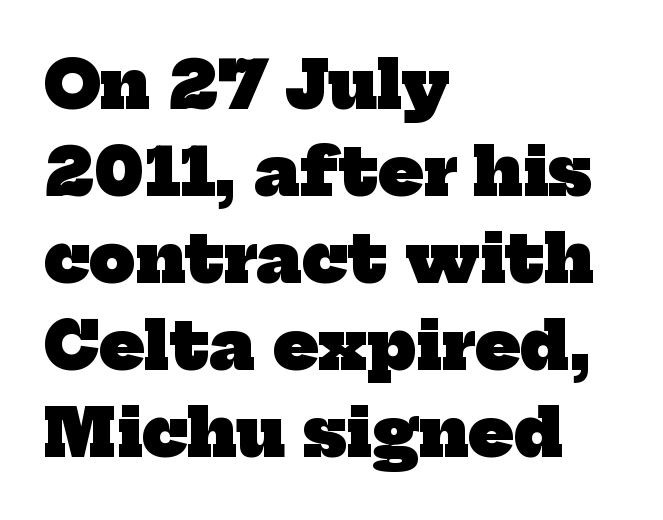
Q: Is the text bold? A: Yes.
Q: Is the typeface a serif or a sans-serif typeface? A: Serif.
Q: Is the text underlined? A: No.
Q: How is the paragraph aligned? A: Left-aligned.
Q: Is the spacing between letters normal or unusually wide? A: Normal.
Q: Is the spacing between lines tight, normal or loose? A: Normal.
Q: Width (condensed, normal, or wide)? A: Normal.
Q: Stroke contrast? A: Low.
Q: x-height? A: Medium.
Q: Monospaced? A: No.
